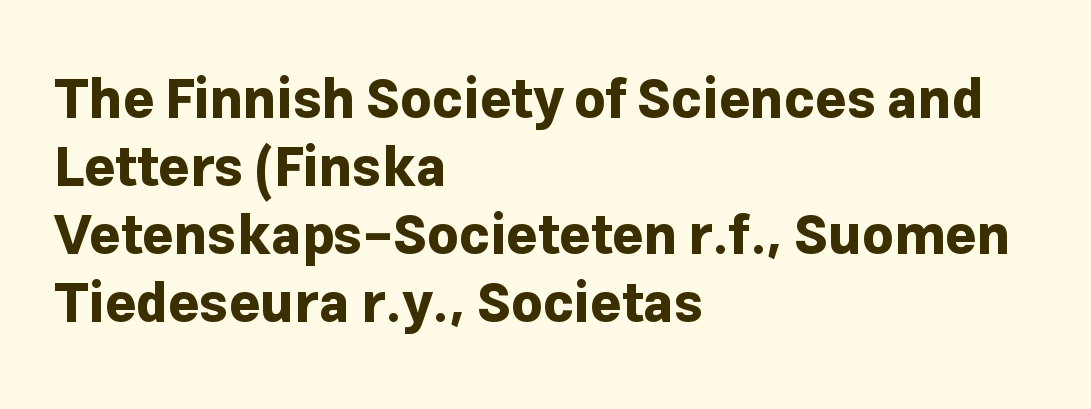
Q: Is the text bold? A: Yes.
Q: Is the text italic (slanted)? A: No, it is upright.
Q: Is the typeface a serif or a sans-serif typeface? A: Sans-serif.
Q: Is the text underlined? A: No.
Q: How is the paragraph aligned? A: Left-aligned.
Q: Is the spacing between letters normal or unusually wide? A: Normal.
Q: Is the spacing between lines tight, normal or loose? A: Normal.
Q: Width (condensed, normal, or wide)? A: Normal.
Q: Stroke contrast? A: Low.
Q: x-height? A: Medium.
Q: Monospaced? A: No.
